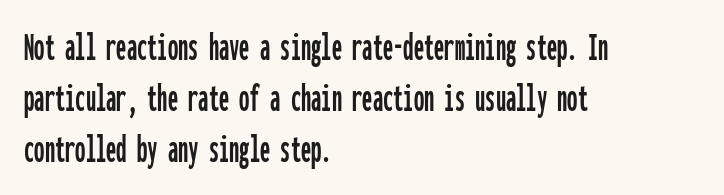
It's the straight-up-and-down kind of type. Clear beneath every line of the passage. These lines are rendered in a fixed-pitch font. Tracking here is standard; glyphs follow each other at the usual distance. A typesetter would label this face a sans.
